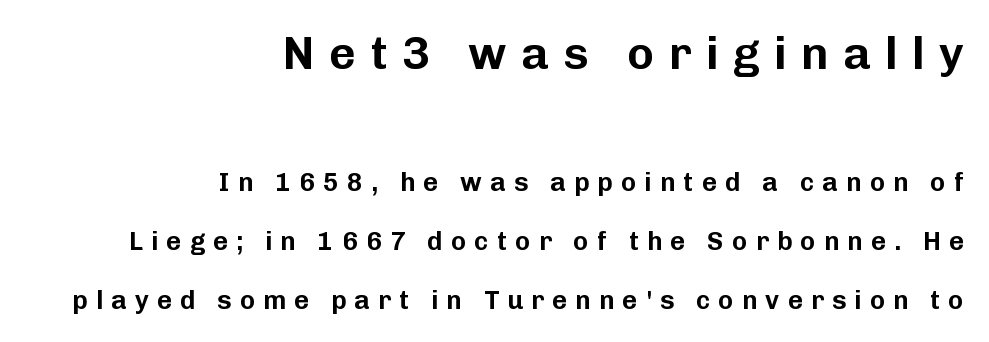
Q: Is the text italic (slanted)? A: No, it is upright.
Q: Is the typeface a serif or a sans-serif typeface? A: Sans-serif.
Q: Is the text underlined? A: No.
Q: How is the paragraph aligned? A: Right-aligned.
Q: Is the spacing between letters normal or unusually wide? A: Unusually wide.
Q: Is the spacing between lines tight, normal or loose? A: Loose.
Q: Which block of text is set in a larger size, the first (top) or the second (bottom)? A: The first (top) one.
Q: Width (condensed, normal, or wide)? A: Normal.
Q: Stroke contrast? A: Low.
Q: x-height? A: Medium.
Q: Monospaced? A: No.
